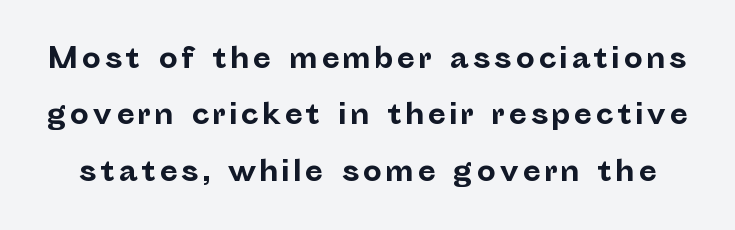
{"italic": "no", "bold": "yes", "underline": "no", "line_spacing": "loose", "line_spacing_ratio": 2.09, "glyph_px": 27}
